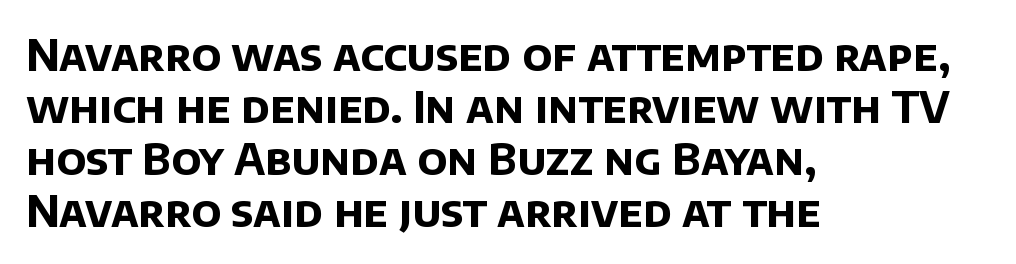
The image shows 43 px bold sans-serif type; set left-aligned, line spacing 1.21x, normal letter spacing, not underlined; low stroke contrast and a large x-height.
